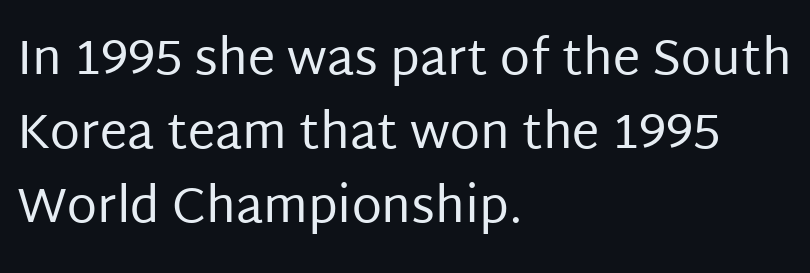
The rendering keeps characters at their native spacing. No word sits above an underline. Each letter keeps its own natural width here, so spacing adapts to shape. The specimen reads as upright at a glance. Students, observe: this is what conventionally led text looks like. The letterforms sit at book weight or below.
